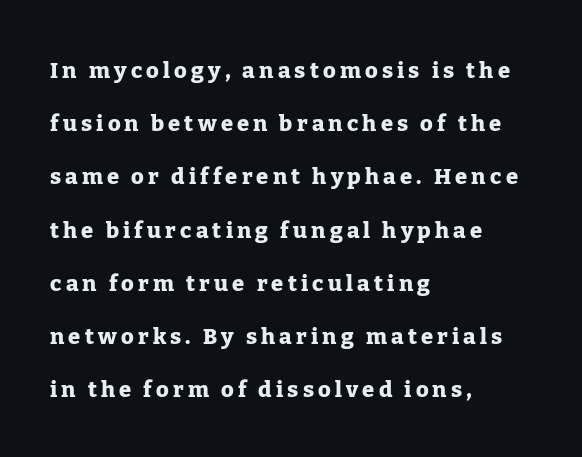
{"italic": "no", "bold": "yes", "underline": "no", "align": "left", "line_spacing": "loose", "line_spacing_ratio": 2.42, "glyph_px": 22}
